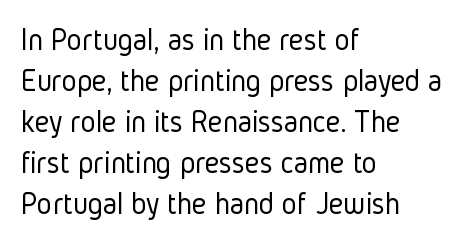
What kind of face is this? One without serifs — a sans. Does the copy run flush right? No — it runs flush left. Heaviness? Minimal to ordinary, like unemphasized prose. Proportional: the letters do not fall into vertical columns. The words here are not underlined. One glance says typical: line gaps are just what's usual.
